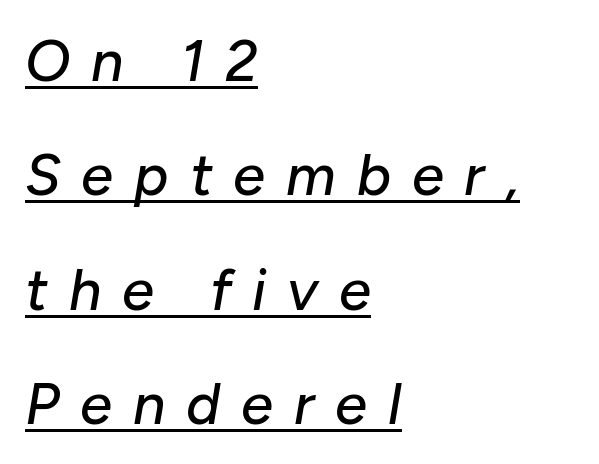
The rendering uses the underline text-decoration. The letters are spread apart with noticeably loose tracking. The face used here has a pronounced slope to its letters. Horizontally, the lines are justified to the leading edge only. Spacing verdict: proportional, widths tailored to each character.
